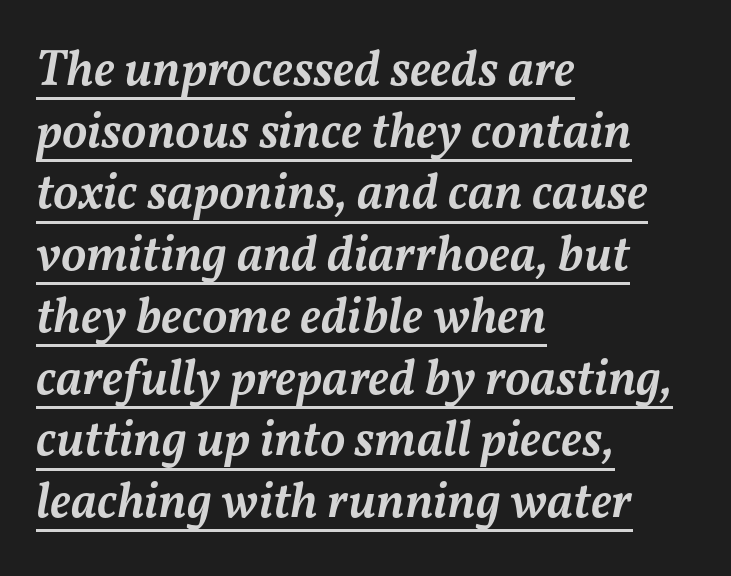
Q: Is the text bold? A: Semi-bold.
Q: Is the text italic (slanted)? A: Yes, it leans right by about 11 degrees.
Q: Is the text underlined? A: Yes.
Q: How is the paragraph aligned? A: Left-aligned.
Q: Is the spacing between letters normal or unusually wide? A: Normal.
Q: Width (condensed, normal, or wide)? A: Normal.
Q: Stroke contrast? A: Medium.
Q: x-height? A: Medium.
Q: Monospaced? A: No.
